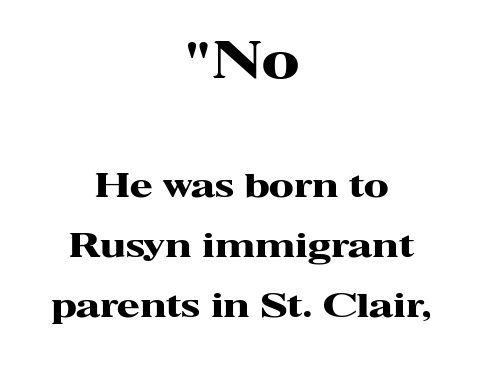
A typesetter would mark this as roman, not italic. The earlier block is typeset at a bigger size than the later block. Descender tails drop into unmarked territory. What stands out about the letter spacing? Nothing — it is the standard amount.
